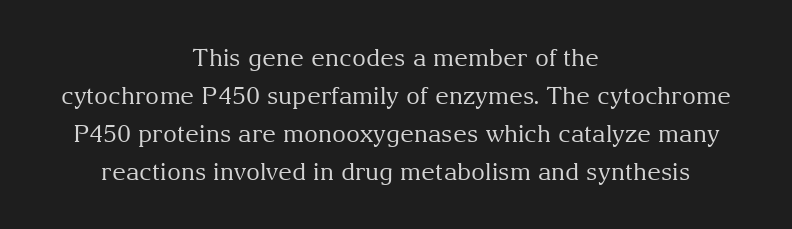
The image shows 24 px text type, upright; set centered, normal line spacing (1.58x), normal letter spacing, not underlined.
